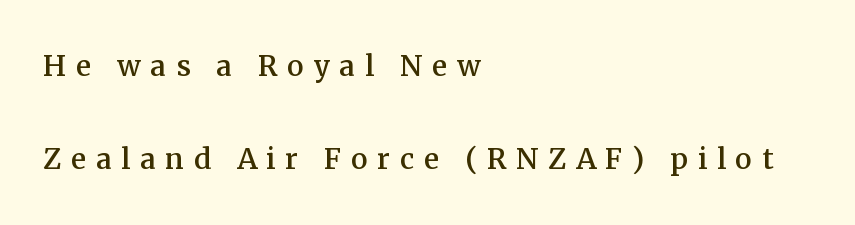
The gaps between neighbouring characters are conspicuously large. Regarding serifs, this sample has them. Note the varied advance widths — an 'i' is clearly narrower than an 'm'. These lines are set flush left with a ragged right edge. Honestly, there is no underline to notice here at all. If you drew a line through each stem, it would be perfectly vertical.
